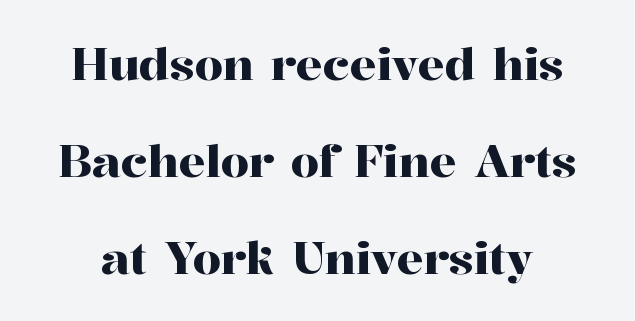
{"serif": "yes", "italic": "no", "width": "normal", "stroke_contrast": "high", "x_height": "medium", "monospaced": "no", "underline": "no", "line_spacing": "loose", "line_spacing_ratio": 2.16, "letter_spacing": "normal", "letter_spacing_em": 0.0, "glyph_px": 45}
